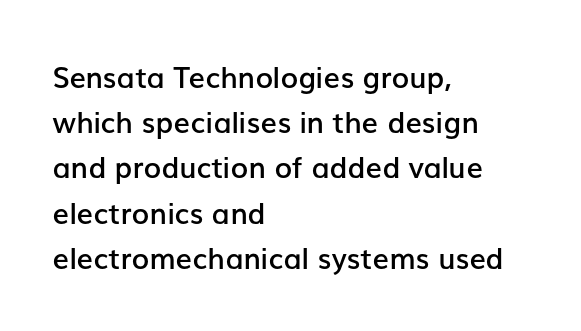
{"serif": "no", "italic": "no", "bold": "semi", "weight": "semibold", "width": "normal", "stroke_contrast": "low", "x_height": "medium", "monospaced": "no", "underline": "no", "align": "left", "line_spacing": "normal", "line_spacing_ratio": 1.56, "letter_spacing": "normal", "letter_spacing_em": 0.0, "glyph_px": 29}
